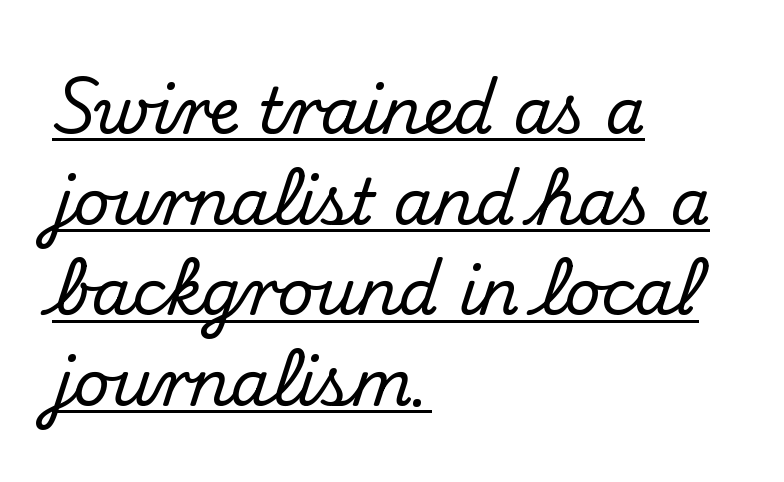
Q: Is the text italic (slanted)? A: Yes.
Q: Is the typeface a serif or a sans-serif typeface? A: Serif.
Q: Is the text underlined? A: Yes.
Q: How is the paragraph aligned? A: Left-aligned.
Q: Is the spacing between letters normal or unusually wide? A: Normal.
Q: Is the spacing between lines tight, normal or loose? A: Normal.
Q: Width (condensed, normal, or wide)? A: Normal.
Q: Stroke contrast? A: Medium.
Q: x-height? A: Small.
Q: Monospaced? A: No.
